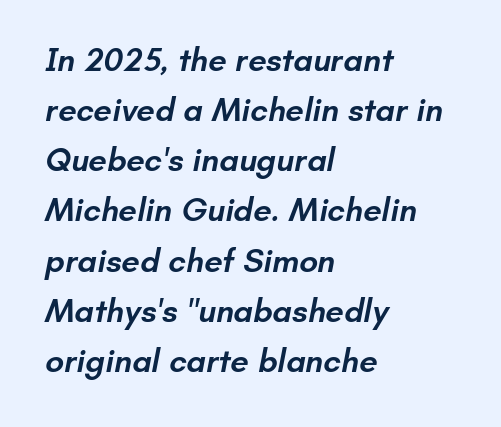
This rendering leaves character spacing at its baseline value. Each line starts at the same left margin while the right side varies. These lines are composed in type without serifs. Stems and bowls a touch heavier than normal — semibold. Lines of text with bare space underneath. Each letter keeps its own natural width here, so spacing adapts to shape.
